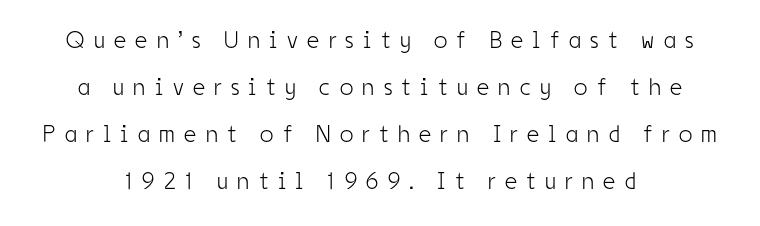
The image shows 24 px text type, upright; set centered, loose line spacing (1.96x), unusually wide letter spacing (+0.39 em), not underlined.
